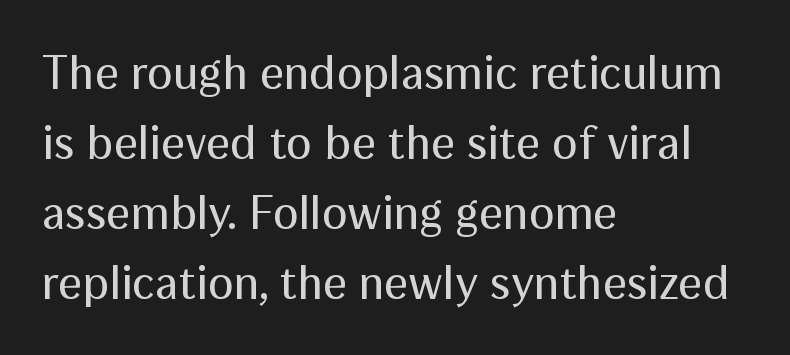
The image shows 48 px regular-weight sans-serif type, upright; set left-aligned, normal line spacing (1.46x), normal letter spacing, not underlined; medium stroke contrast and a medium x-height.
